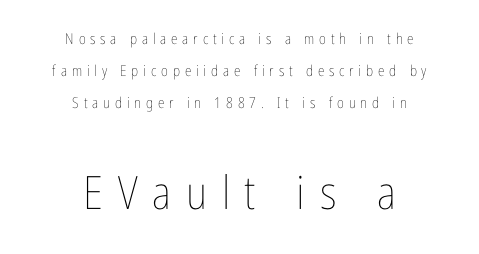
Every stem runs plumb, perpendicular to the baseline. Summary of vertical rhythm: relaxed, with wide interline spacing. The rag falls on both sides of this text block equally. Quick note: underline off. Visually, the bottom section dominates because its glyphs are scaled up. The tracking reads as deliberately expanded to a designer's eye.
